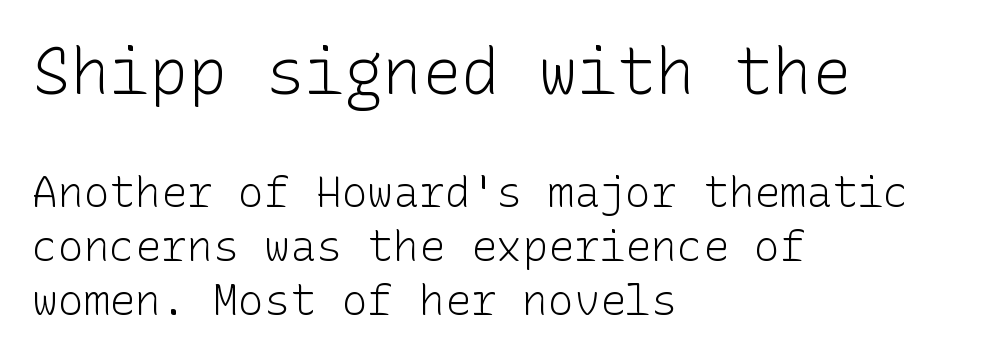
Q: Is the text bold? A: No.
Q: Is the text italic (slanted)? A: No, it is upright.
Q: Is the typeface a serif or a sans-serif typeface? A: Sans-serif.
Q: Is the text underlined? A: No.
Q: How is the paragraph aligned? A: Left-aligned.
Q: Is the spacing between letters normal or unusually wide? A: Normal.
Q: Is the spacing between lines tight, normal or loose? A: Normal.
Q: Which block of text is set in a larger size, the first (top) or the second (bottom)? A: The first (top) one.
Q: Width (condensed, normal, or wide)? A: Normal.
Q: Stroke contrast? A: Low.
Q: x-height? A: Medium.
